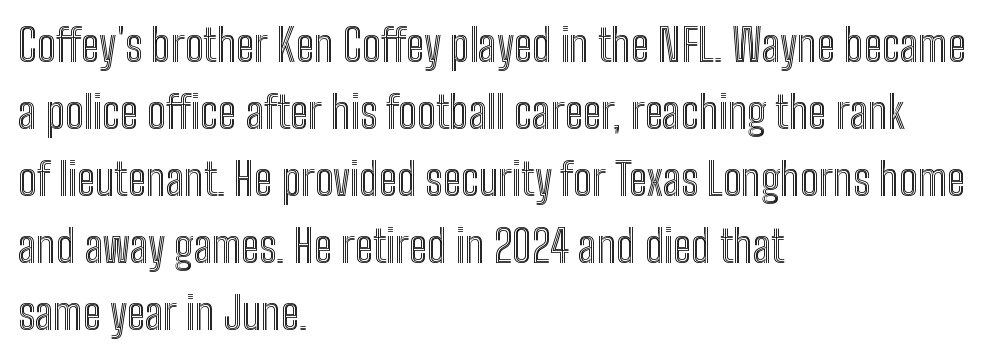
Q: Is the text italic (slanted)? A: No, it is upright.
Q: Is the text underlined? A: No.
Q: How is the paragraph aligned? A: Left-aligned.
Q: Is the spacing between letters normal or unusually wide? A: Normal.
Q: Is the spacing between lines tight, normal or loose? A: Normal.
Q: Width (condensed, normal, or wide)? A: Condensed.
Q: x-height? A: Medium.
Q: Monospaced? A: No.
